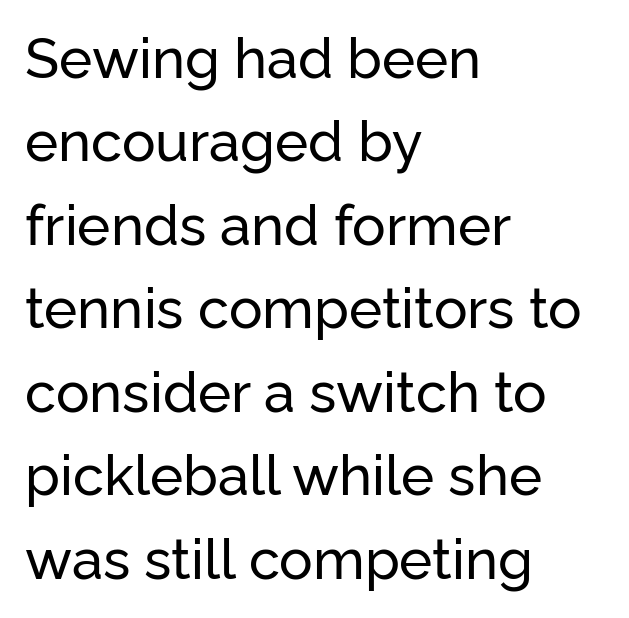
The image shows 56 px sans-serif type, upright; set left-aligned, normal line spacing (1.49x), normal letter spacing, not underlined; low stroke contrast and a medium x-height.
